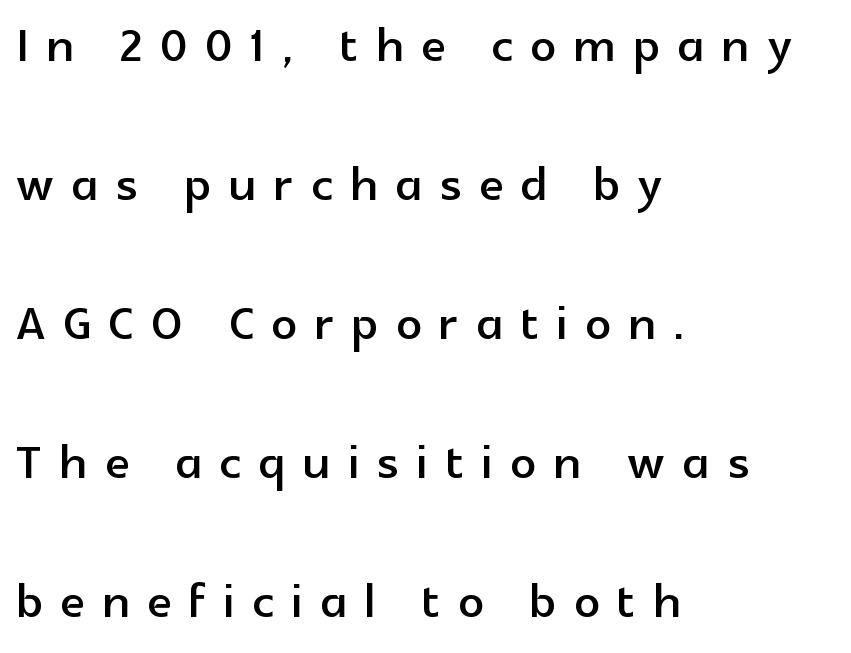
Q: Is the text italic (slanted)? A: No, it is upright.
Q: Is the typeface a serif or a sans-serif typeface? A: Sans-serif.
Q: Is the text underlined? A: No.
Q: How is the paragraph aligned? A: Left-aligned.
Q: Is the spacing between letters normal or unusually wide? A: Unusually wide.
Q: Is the spacing between lines tight, normal or loose? A: Loose.
Q: Width (condensed, normal, or wide)? A: Normal.
Q: x-height? A: Medium.
Q: Monospaced? A: No.
